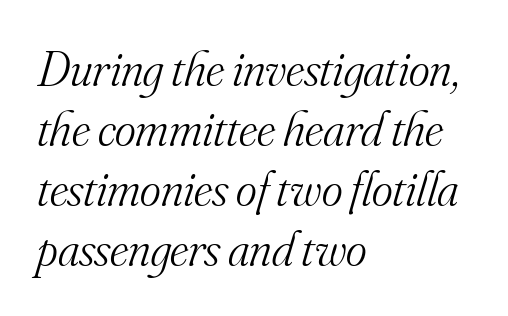
{"serif": "yes", "italic": "yes", "lean": "right", "slant_degrees": 16, "bold": "no", "weight": "light", "width": "normal", "stroke_contrast": "medium", "x_height": "small", "monospaced": "no", "underline": "no", "align": "left", "line_spacing_ratio": 1.2, "letter_spacing": "normal", "letter_spacing_em": 0.0, "glyph_px": 50}
